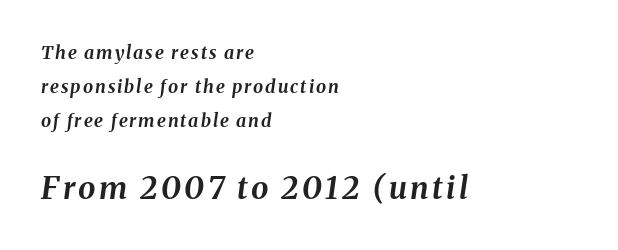
The image shows 31 px bold type, italic (leaning right); set left-aligned, loose line spacing (1.9x), not underlined; the second (bottom) block is 1.72x larger; medium stroke contrast and a medium x-height.
